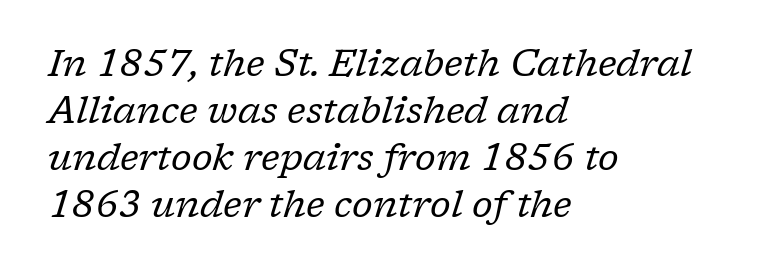
The axis of the letterforms is tilted away from vertical. Type style note: has serifs. The string is rendered with underlining switched off. Line spacing here is normal. The gaps between neighbouring characters are ordinary and unremarkable.
